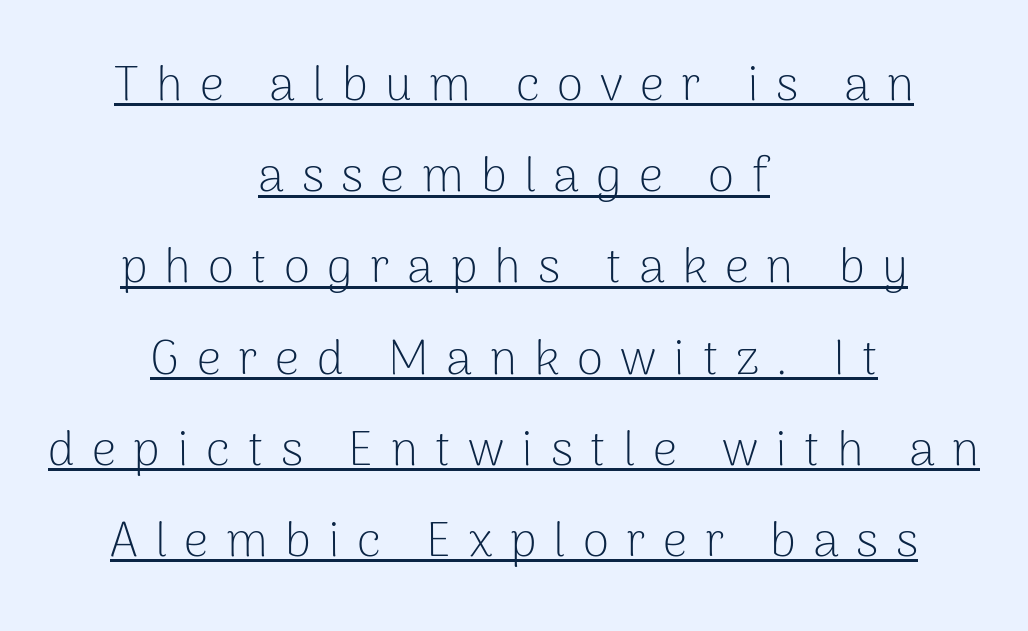
Grotesque or geometric, the face here clearly has no serifs. Here the designer chose a conventional face with non-uniform glyph widths. It's the straight-up-and-down kind of type. The block of text is sparse from top to bottom, with ample space between rows. No extra ink here — the face is not bold.
